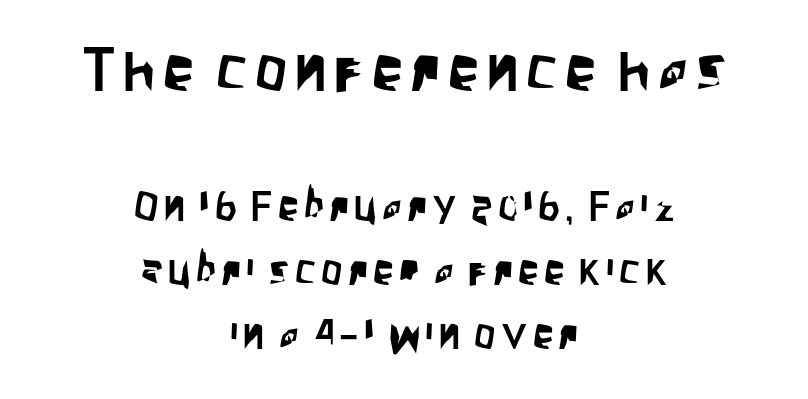
The passage shown is typed in a proportional face where columns would drift. The paragraph has two soft edges and a firm central axis. Nothing sits at the stroke ends, so this counts as sans-serif. In terms of leading, this rendering sits right in the middle.
